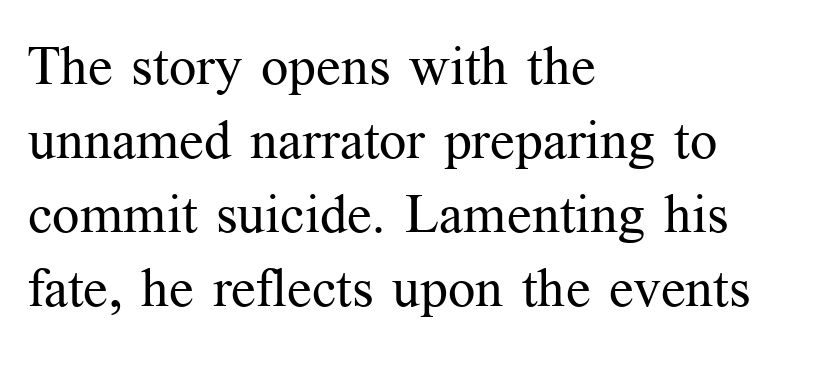
The image shows 54 px regular-weight serif type, upright; set left-aligned, normal line spacing (1.37x), normal letter spacing, not underlined; medium stroke contrast and a medium x-height.
